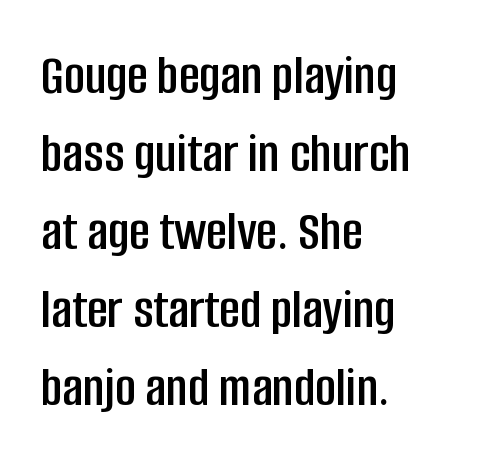
Tall strokes in this sample are plumb rather than angled. You can tell from the bare stems that sans-serif type was used. The space beneath each line is pristine and unruled. The leading is moderate, giving the passage an even texture.
